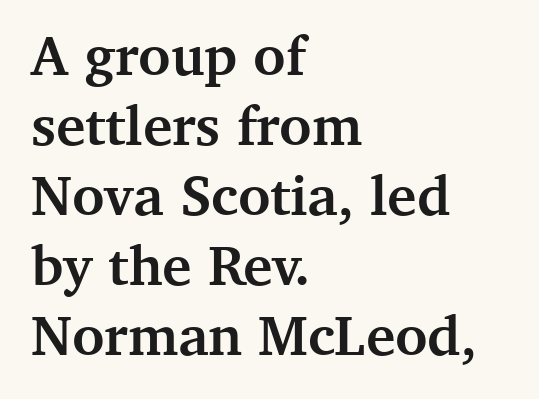
{"serif": "yes", "italic": "no", "bold": "yes", "weight": "semibold", "width": "normal", "stroke_contrast": "medium", "x_height": "medium", "monospaced": "no", "underline": "no", "align": "left", "line_spacing": "normal", "line_spacing_ratio": 1.25, "letter_spacing": "normal", "letter_spacing_em": 0.0, "glyph_px": 56}
